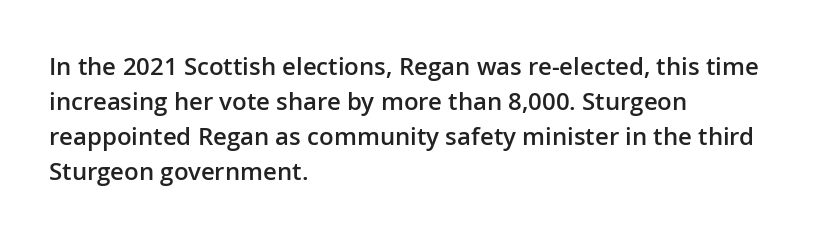
The image shows 24 px text type, upright; set left-aligned, normal line spacing (1.46x), normal letter spacing, not underlined.
